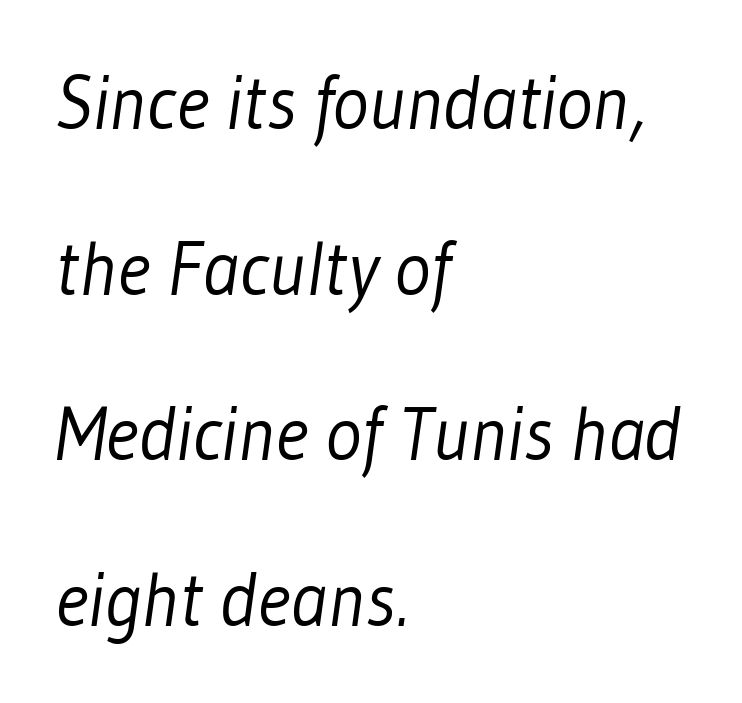
{"serif": "no", "bold": "no", "weight": "light", "width": "condensed", "stroke_contrast": "low", "x_height": "medium", "monospaced": "no", "underline": "no", "align": "left", "line_spacing": "loose", "line_spacing_ratio": 2.18, "letter_spacing": "normal", "letter_spacing_em": 0.0, "glyph_px": 76}
